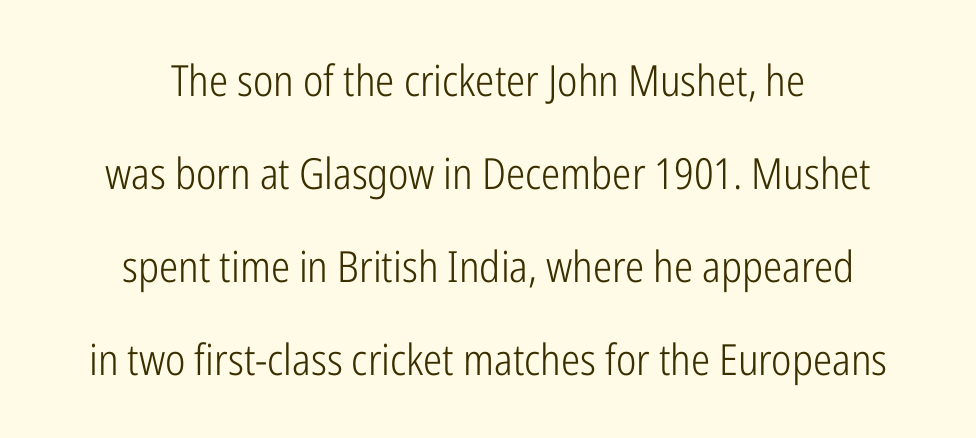
{"serif": "no", "italic": "no", "bold": "no", "weight": "light", "width": "condensed", "stroke_contrast": "low", "x_height": "medium", "monospaced": "no", "underline": "no", "align": "center", "line_spacing": "loose", "line_spacing_ratio": 2.16, "letter_spacing": "normal", "letter_spacing_em": 0.0, "glyph_px": 43}
